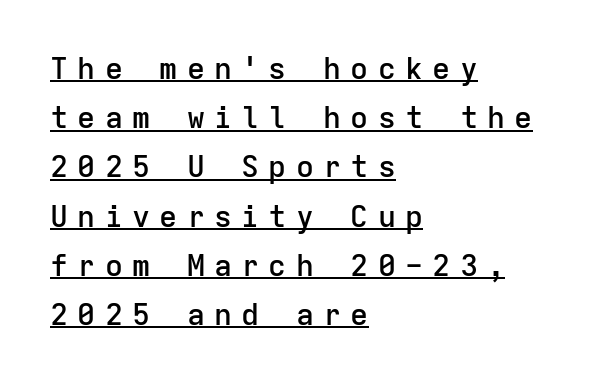
Q: Is the text bold? A: Semi-bold.
Q: Is the text italic (slanted)? A: No, it is upright.
Q: Is the typeface a serif or a sans-serif typeface? A: Sans-serif.
Q: Is the text underlined? A: Yes.
Q: How is the paragraph aligned? A: Left-aligned.
Q: Is the spacing between letters normal or unusually wide? A: Unusually wide.
Q: Is the spacing between lines tight, normal or loose? A: Normal.
Q: Width (condensed, normal, or wide)? A: Normal.
Q: Stroke contrast? A: Low.
Q: x-height? A: Medium.
Q: Monospaced? A: Yes.
